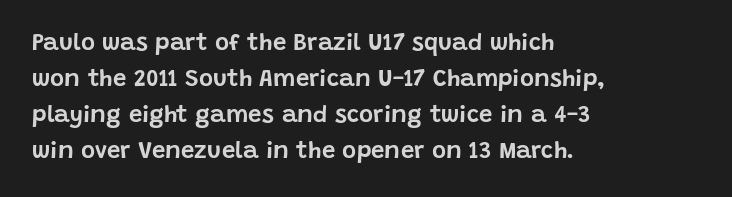
The image shows 24 px text type, upright; set left-aligned, normal line spacing (1.5x), normal letter spacing, not underlined.
